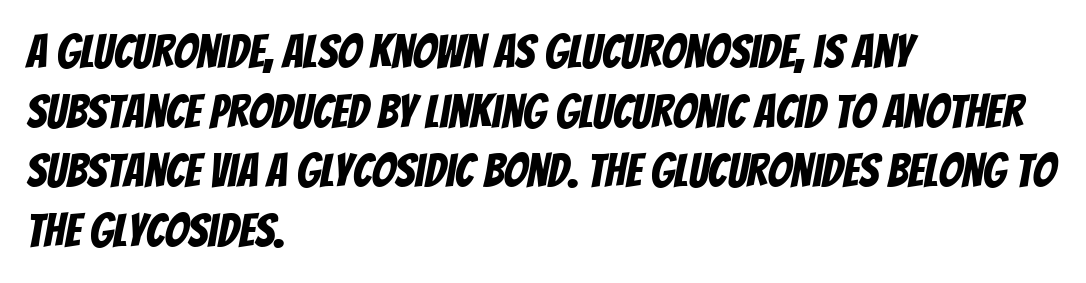
Q: Is the typeface a serif or a sans-serif typeface? A: Sans-serif.
Q: Is the text underlined? A: No.
Q: How is the paragraph aligned? A: Left-aligned.
Q: Is the spacing between letters normal or unusually wide? A: Normal.
Q: Is the spacing between lines tight, normal or loose? A: Normal.
Q: Width (condensed, normal, or wide)? A: Condensed.
Q: Stroke contrast? A: Low.
Q: x-height? A: Large.
Q: Monospaced? A: No.
